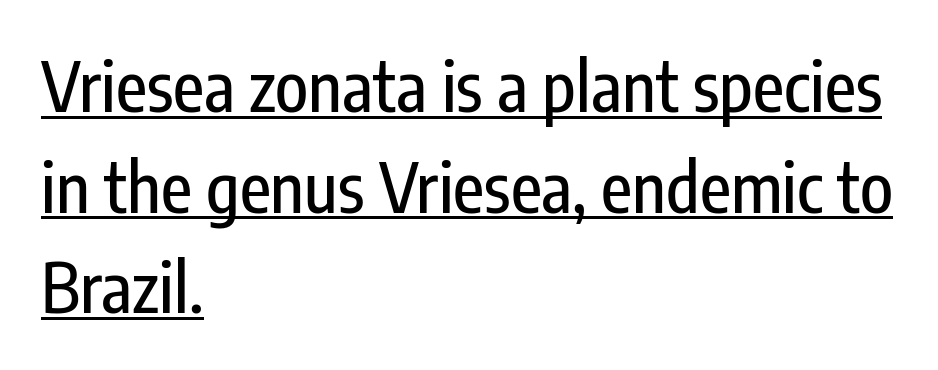
The lettering stays uniformly vertical, giving the passage a roman look. The rows are spaced the way most documents space them. A typesetter would label this face a sans. Short note: letters normally spaced.
